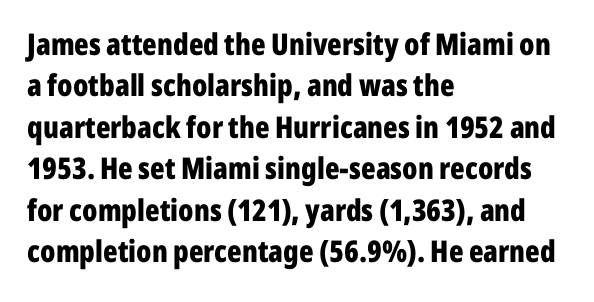
The image shows 30 px bold, condensed sans-serif type, upright; set left-aligned, normal line spacing (1.38x), normal letter spacing, not underlined; low stroke contrast and a medium x-height.
